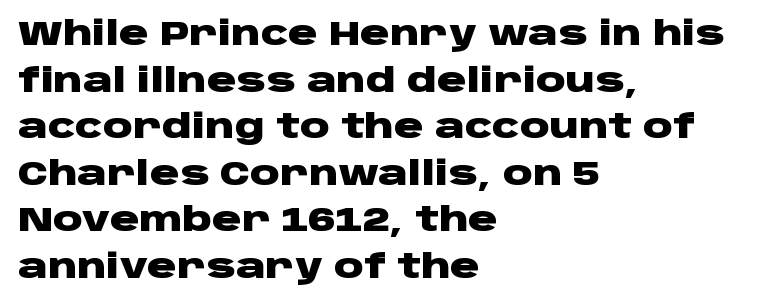
Q: Is the text bold? A: Yes.
Q: Is the text italic (slanted)? A: No, it is upright.
Q: Is the typeface a serif or a sans-serif typeface? A: Sans-serif.
Q: Is the text underlined? A: No.
Q: How is the paragraph aligned? A: Left-aligned.
Q: Is the spacing between letters normal or unusually wide? A: Normal.
Q: Is the spacing between lines tight, normal or loose? A: Normal.
Q: Width (condensed, normal, or wide)? A: Wide.
Q: Stroke contrast? A: Low.
Q: x-height? A: Large.
Q: Monospaced? A: No.
